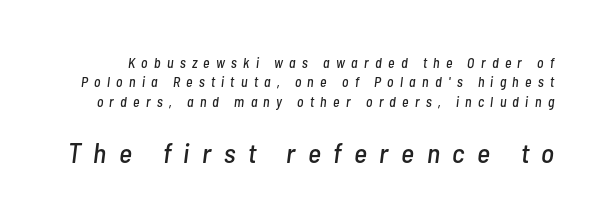
The rendering enlarges the type as you move from the upper chunk to the lower. How are the letters spaced? Widely, with obvious added tracking. These lines sit exactly where default settings would place them. Any mark beneath the type? The region is blank. Notice how the stems are inclined rather than vertical — that's the hallmark of italics.
